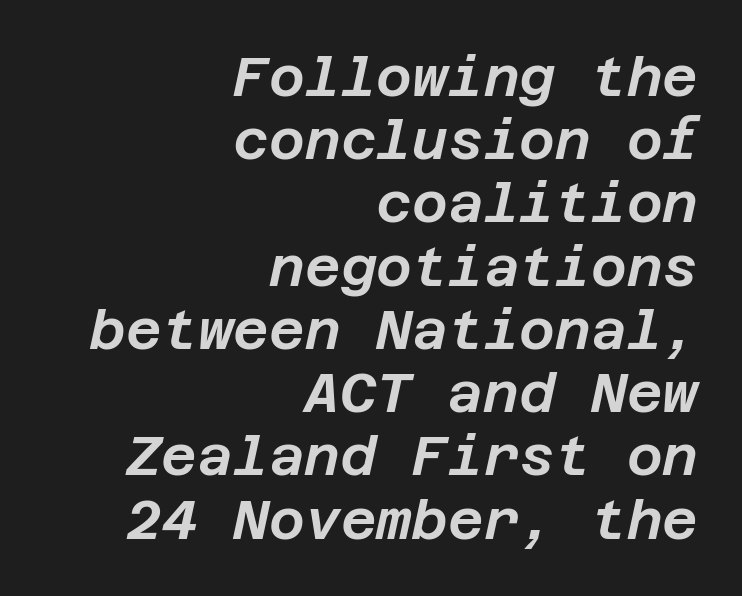
The passage is arranged like a letterhead date or caption credit — flush right. Beneath every word, the page is bare. Baseline-to-baseline distance is barely more than the letter height. The line texture is even and compact thanks to regular tracking.
